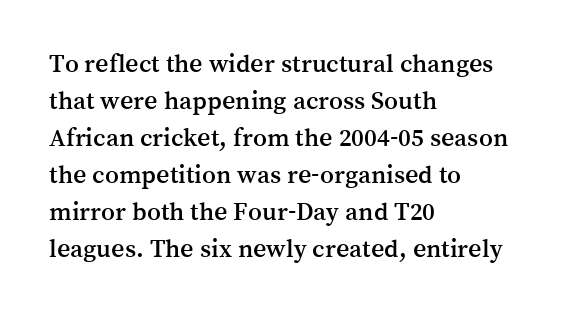
Inter-character spacing is left at the font's built-in metrics. Bare-footed words on every line. Every stem runs plumb, perpendicular to the baseline. Line spacing here is normal. Every row of glyphs begins at an identical x-position on the left.
